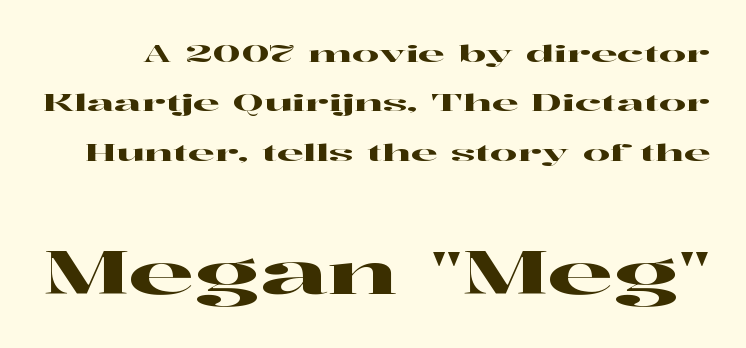
Larger block? The one below; the one above is distinctly smaller. If you measured baseline to baseline, you'd find a long distance. Type style note: has serifs. Underlining? Definitely not there. Looks like regular typesetting: each glyph gets only the width it needs. The tracking reads as untouched default to a designer's eye.
